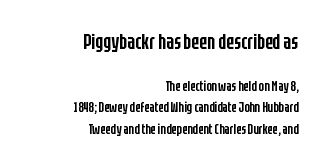
Italic? Not at all — the glyphs are vertical. Lines of text with bare space underneath. This sample uses plain, unmodified letter spacing. The lines are quadded right. This block has exactly the height ordinary leading produces. The initial chunk of copy outweighs the following chunk in type size.
